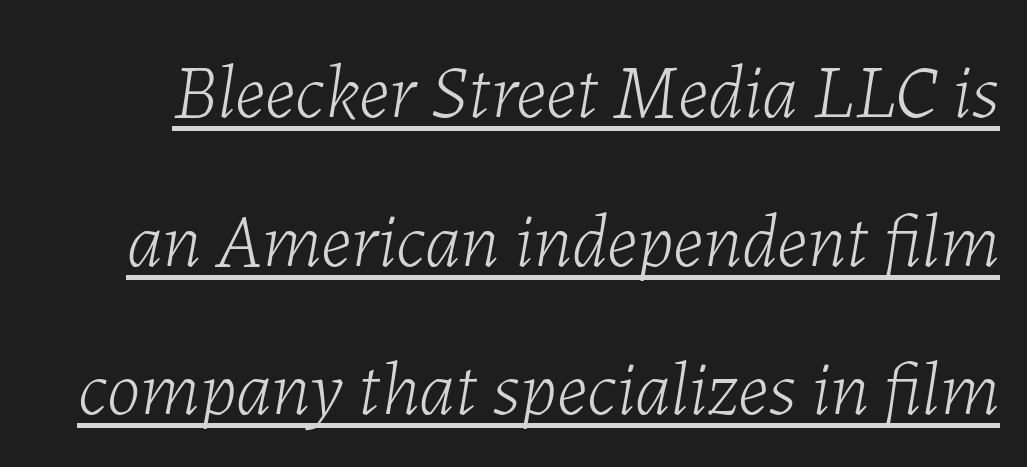
The image shows 77 px light type, italic (leaning right); set loose line spacing (1.93x), normal letter spacing, underlined; low stroke contrast and a medium x-height.
